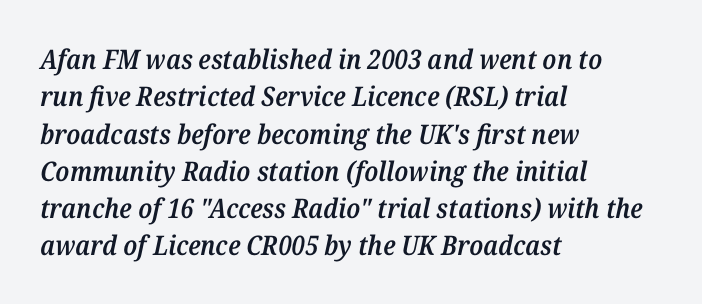
{"italic": "yes", "lean": "right", "slant_degrees": 12, "bold": "semi", "underline": "no", "align": "left", "line_spacing": "normal", "line_spacing_ratio": 1.38, "letter_spacing": "normal", "letter_spacing_em": 0.0, "glyph_px": 27}
